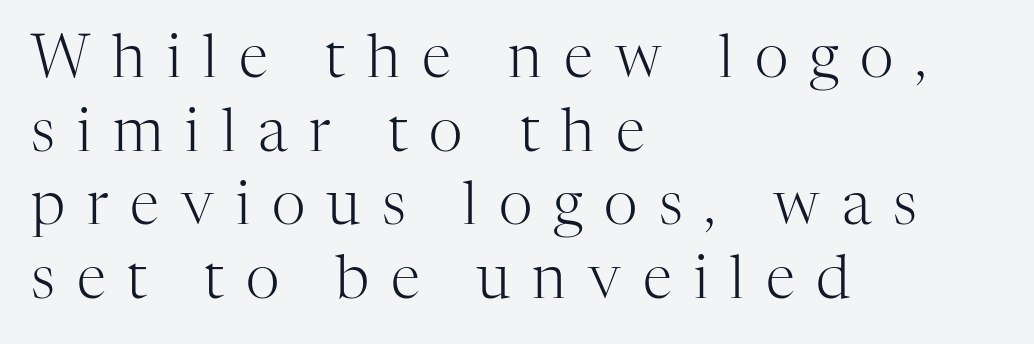
Q: Is the text bold? A: No.
Q: Is the text italic (slanted)? A: No, it is upright.
Q: Is the typeface a serif or a sans-serif typeface? A: Serif.
Q: Is the text underlined? A: No.
Q: How is the paragraph aligned? A: Left-aligned.
Q: Is the spacing between letters normal or unusually wide? A: Unusually wide.
Q: Is the spacing between lines tight, normal or loose? A: Normal.
Q: Width (condensed, normal, or wide)? A: Normal.
Q: Stroke contrast? A: High.
Q: x-height? A: Medium.
Q: Monospaced? A: No.
